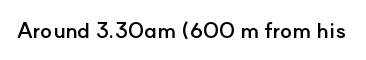
Short note: letters normally spaced. Words float on clear page, feet unadorned. The letters stand upright; this is a roman face. Heavy, bold letterforms.
